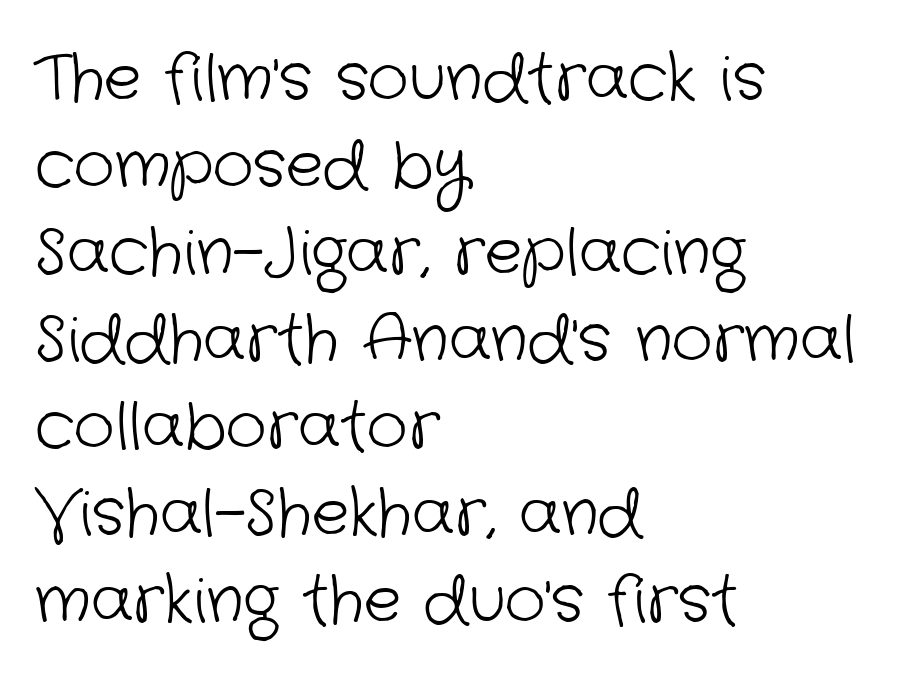
The image shows 63 px light sans-serif type; set left-aligned, normal line spacing (1.38x), normal letter spacing, not underlined; low stroke contrast and a medium x-height.
